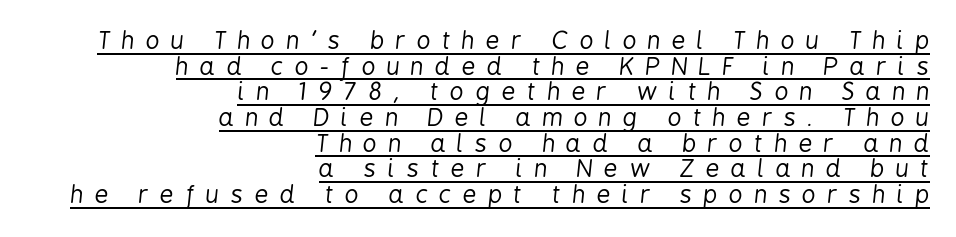
{"italic": "yes", "lean": "right", "slant_degrees": 6, "bold": "no", "underline": "yes", "align": "right", "line_spacing": "tight", "line_spacing_ratio": 1.07, "letter_spacing": "wide", "letter_spacing_em": 0.48, "glyph_px": 24}
